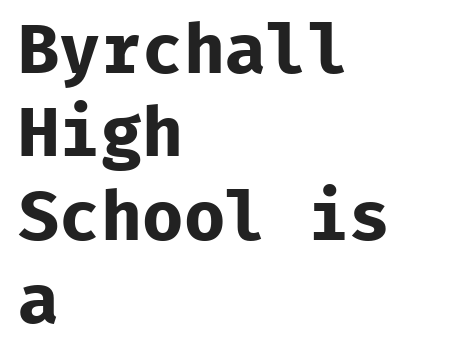
The letters sit at their default tracking, neither squeezed nor spread. The rag falls on the right side of this text block. Vertical strokes here are truly vertical. Do the characters align in a grid? Yes, the font is monospaced. Typesetter's note: full bold, strokes at maximum text heaviness. Classification — sans serif.
